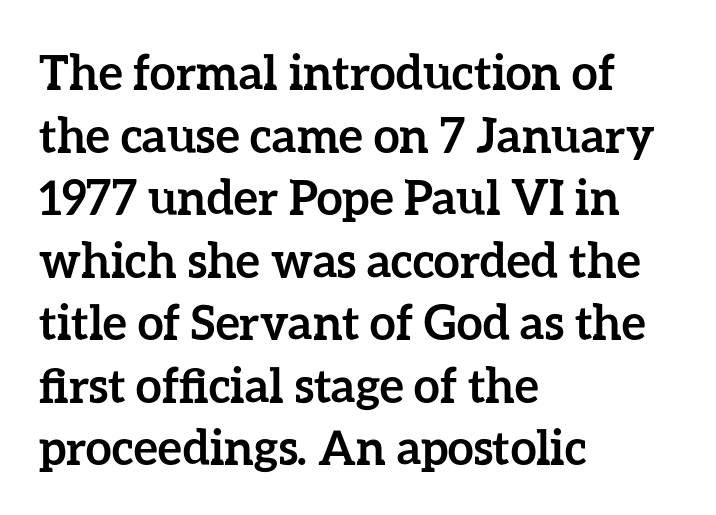
Q: Is the text bold? A: Yes.
Q: Is the text italic (slanted)? A: No, it is upright.
Q: Is the text underlined? A: No.
Q: How is the paragraph aligned? A: Left-aligned.
Q: Is the spacing between letters normal or unusually wide? A: Normal.
Q: Is the spacing between lines tight, normal or loose? A: Normal.
Q: Width (condensed, normal, or wide)? A: Normal.
Q: Stroke contrast? A: Low.
Q: x-height? A: Medium.
Q: Monospaced? A: No.
